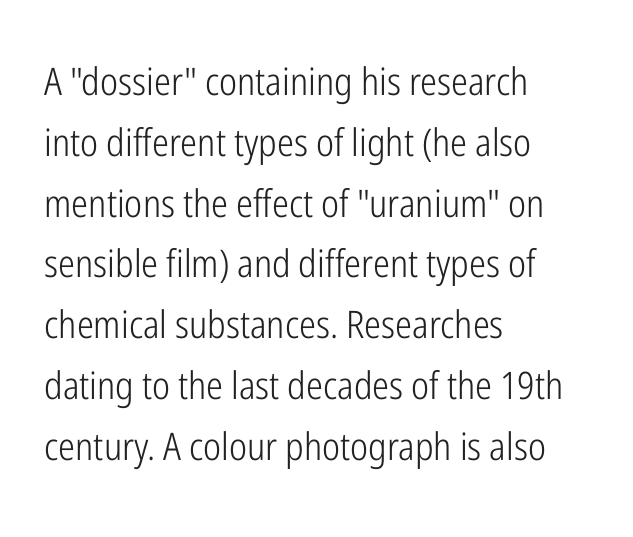
This sample is left-justified, so line endings fall wherever the words run out. The letters stand straight up with perfectly vertical stems. This reads as an unemphasized weight, regular at the heaviest. Bare-footed words on every line. The letters carry no serifs — their stems end cleanly without finishing strokes.
